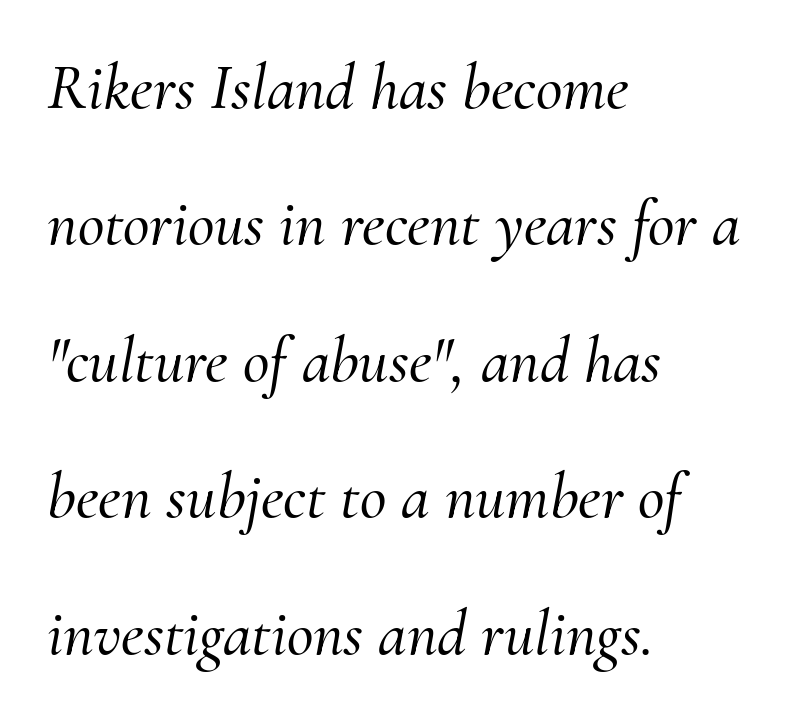
The compositor pushed each line to the left boundary. Letters rest on an invisible, unmarked baseline. Slant detected: the letters are inclined. The tracking reads as untouched default to a designer's eye. You can tell from the footed stems that serif type was used. Vertically, the passage feels expansive, rows floating well apart.
